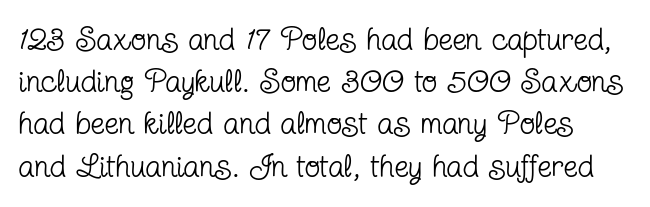
Anything drawn beneath the words? Only blank space. If you drew a line through each stem, it would be perfectly vertical. Spacing between characters is what you'd get straight out of the box. Old-style or modern, the face here clearly has serifs.
